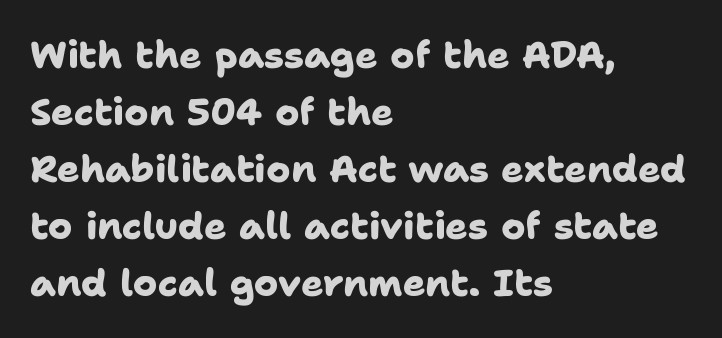
Glyph-to-glyph distance matches everyday printed text. Set as a true bold cut, around the 700 mark. Spacing verdict: proportional, widths tailored to each character. The paragraph shown leans on its left margin. Lines of text with bare space underneath. This sample uses a sans-serif face.
